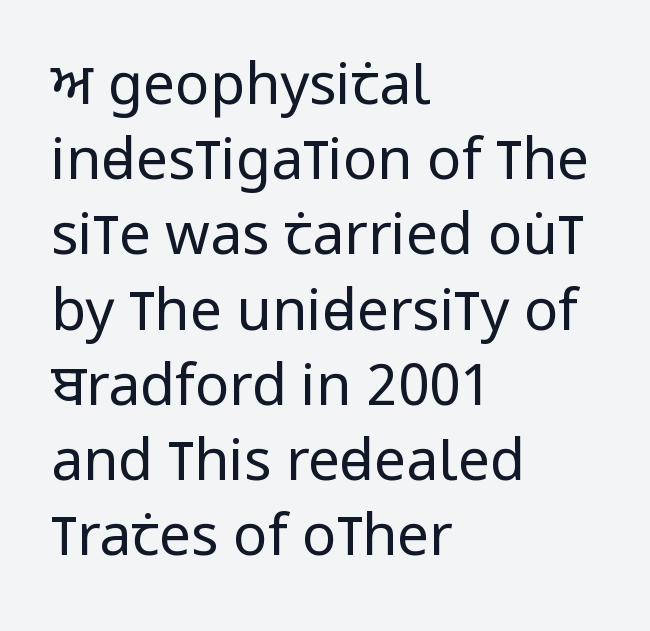
The image shows 57 px regular-weight, condensed sans-serif type, upright; set left-aligned, normal line spacing (1.32x), normal letter spacing, not underlined; low stroke contrast and a large x-height.
